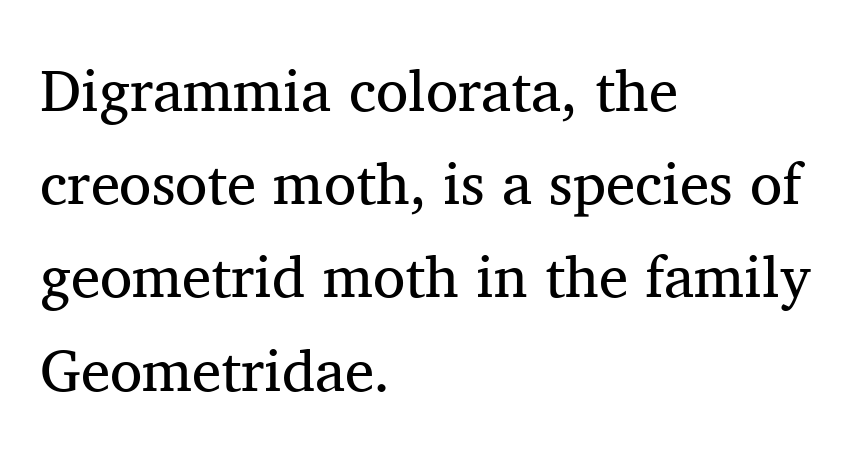
{"serif": "yes", "italic": "no", "bold": "no", "weight": "regular", "width": "normal", "stroke_contrast": "medium", "x_height": "medium", "monospaced": "no", "underline": "no", "align": "left", "line_spacing": "normal", "line_spacing_ratio": 1.58, "letter_spacing": "normal", "letter_spacing_em": 0.0, "glyph_px": 59}
